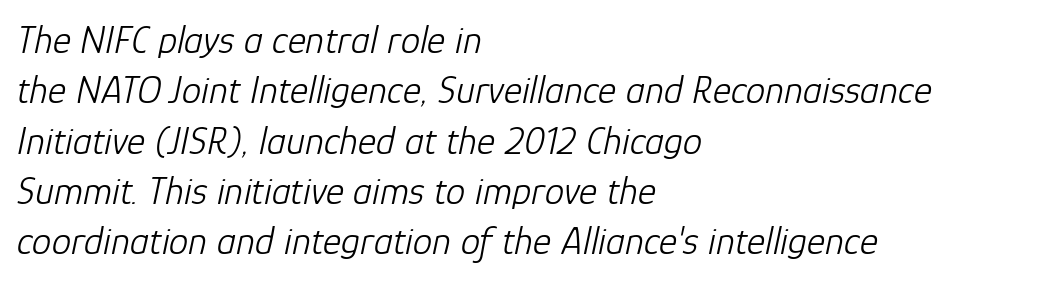
{"italic": "yes", "lean": "right", "slant_degrees": 12, "bold": "no", "weight": "light", "width": "normal", "stroke_contrast": "low", "x_height": "medium", "monospaced": "no", "underline": "no", "align": "left", "line_spacing": "normal", "line_spacing_ratio": 1.29, "letter_spacing": "normal", "letter_spacing_em": 0.0, "glyph_px": 39}
